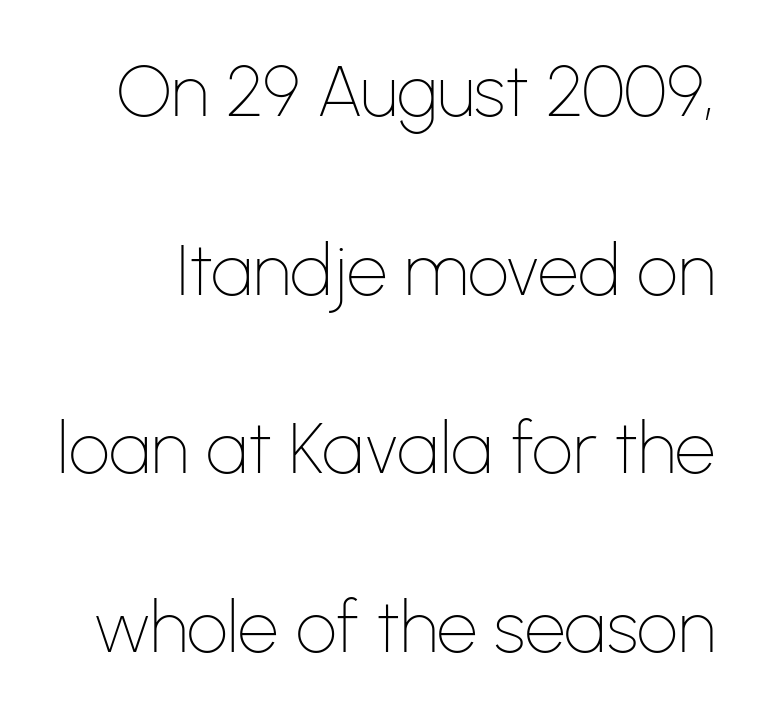
{"serif": "no", "italic": "no", "bold": "no", "weight": "thin", "width": "normal", "stroke_contrast": "low", "x_height": "medium", "monospaced": "no", "underline": "no", "line_spacing": "loose", "line_spacing_ratio": 2.48, "letter_spacing": "normal", "letter_spacing_em": 0.0, "glyph_px": 72}
